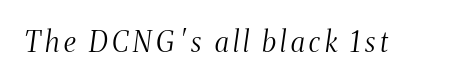
The image shows 28 px light, condensed serif type, italic (leaning right); set not underlined; medium stroke contrast and a medium x-height.
